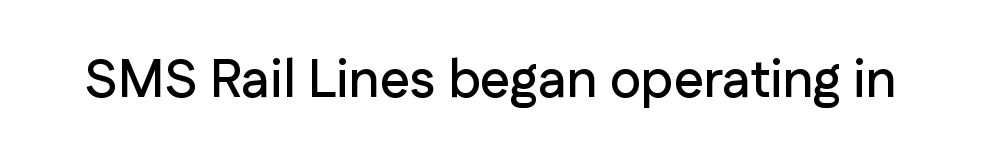
The image shows 53 px sans-serif type, upright; set normal letter spacing, not underlined; low stroke contrast and a medium x-height.
